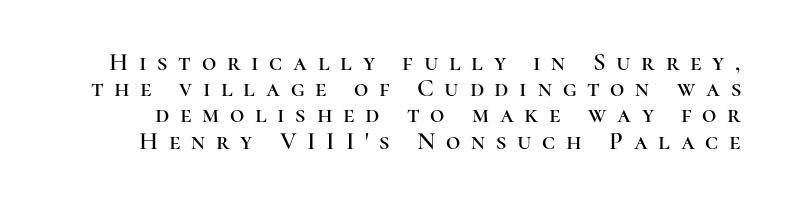
Nope, not italic — everything's standing straight. What's the leading like? Squeezed, with rows nearly overlapping. Words appear elongated and porous because spacing is wide. Only glyphs here, with clear space below each row.
